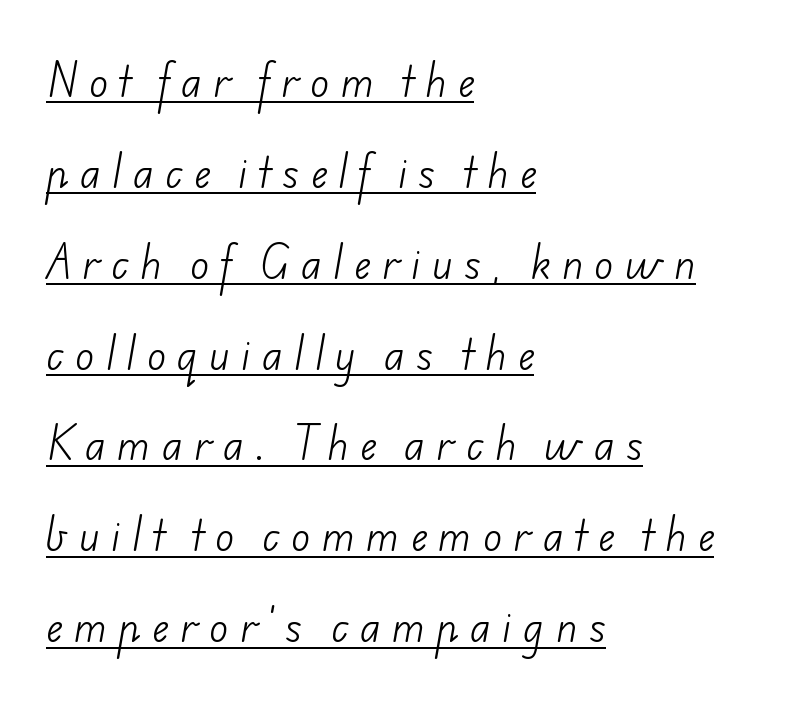
Q: Is the text bold? A: No.
Q: Is the typeface a serif or a sans-serif typeface? A: Sans-serif.
Q: Is the text underlined? A: Yes.
Q: How is the paragraph aligned? A: Left-aligned.
Q: Is the spacing between letters normal or unusually wide? A: Unusually wide.
Q: Is the spacing between lines tight, normal or loose? A: Loose.
Q: Width (condensed, normal, or wide)? A: Normal.
Q: Stroke contrast? A: Low.
Q: x-height? A: Small.
Q: Monospaced? A: No.
